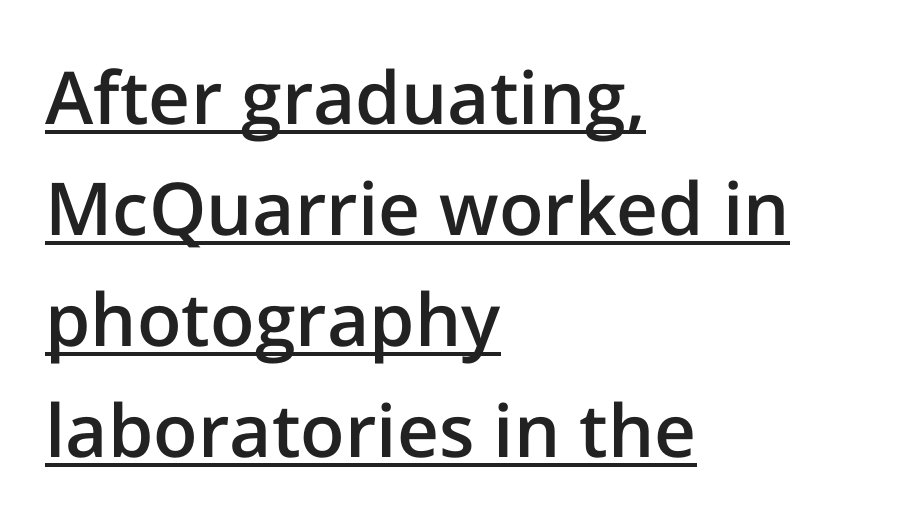
The image shows 73 px semibold sans-serif type, upright; set left-aligned, normal line spacing (1.52x), normal letter spacing, underlined; low stroke contrast and a medium x-height.
